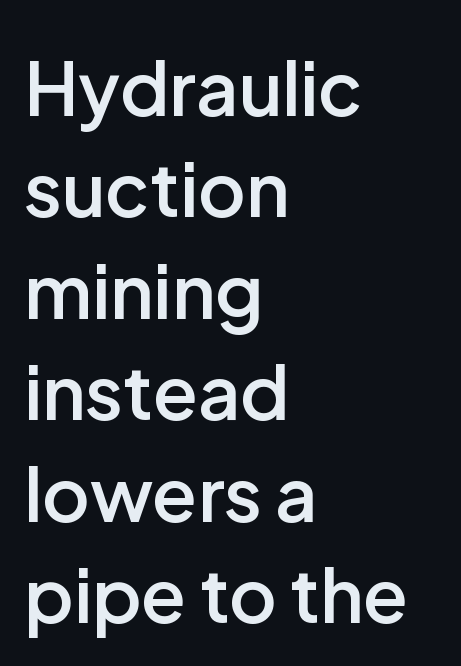
Q: Is the text bold? A: Semi-bold.
Q: Is the text italic (slanted)? A: No, it is upright.
Q: Is the typeface a serif or a sans-serif typeface? A: Sans-serif.
Q: Is the text underlined? A: No.
Q: How is the paragraph aligned? A: Left-aligned.
Q: Is the spacing between letters normal or unusually wide? A: Normal.
Q: Is the spacing between lines tight, normal or loose? A: Normal.
Q: Width (condensed, normal, or wide)? A: Normal.
Q: Stroke contrast? A: Low.
Q: x-height? A: Medium.
Q: Monospaced? A: No.
